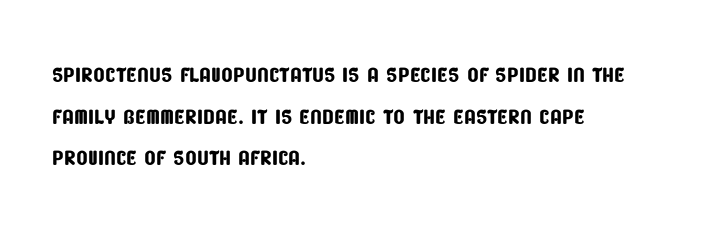
Q: Is the typeface a serif or a sans-serif typeface? A: Sans-serif.
Q: Is the text underlined? A: No.
Q: How is the paragraph aligned? A: Left-aligned.
Q: Is the spacing between letters normal or unusually wide? A: Normal.
Q: Is the spacing between lines tight, normal or loose? A: Normal.
Q: Width (condensed, normal, or wide)? A: Condensed.
Q: Stroke contrast? A: Low.
Q: x-height? A: Large.
Q: Monospaced? A: No.
